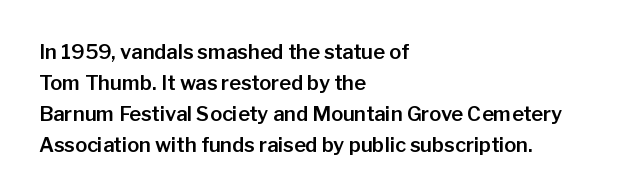
{"italic": "no", "underline": "no", "align": "left", "line_spacing": "normal", "line_spacing_ratio": 1.55, "letter_spacing": "normal", "letter_spacing_em": 0.0, "glyph_px": 20}
